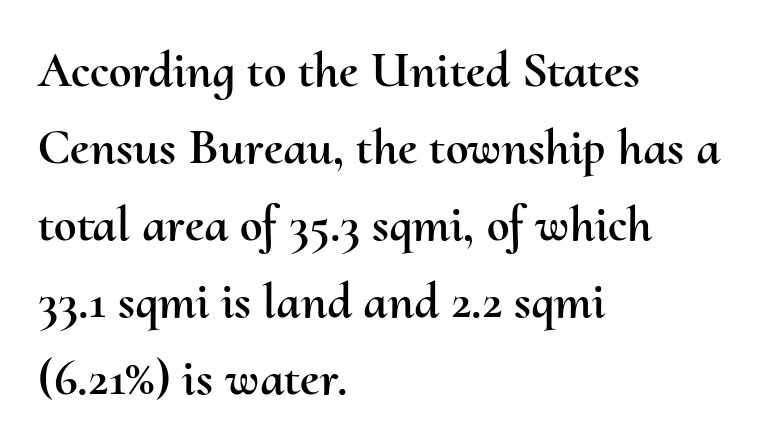
{"italic": "no", "width": "normal", "stroke_contrast": "medium", "x_height": "small", "monospaced": "no", "underline": "no", "align": "left", "line_spacing": "normal", "line_spacing_ratio": 1.51, "letter_spacing": "normal", "letter_spacing_em": 0.0, "glyph_px": 51}
